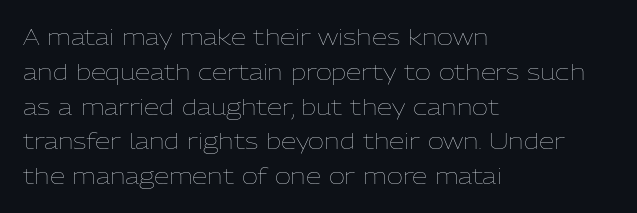
Q: Is the text bold? A: No.
Q: Is the text italic (slanted)? A: No, it is upright.
Q: Is the text underlined? A: No.
Q: How is the paragraph aligned? A: Left-aligned.
Q: Is the spacing between letters normal or unusually wide? A: Normal.
Q: Is the spacing between lines tight, normal or loose? A: Normal.
